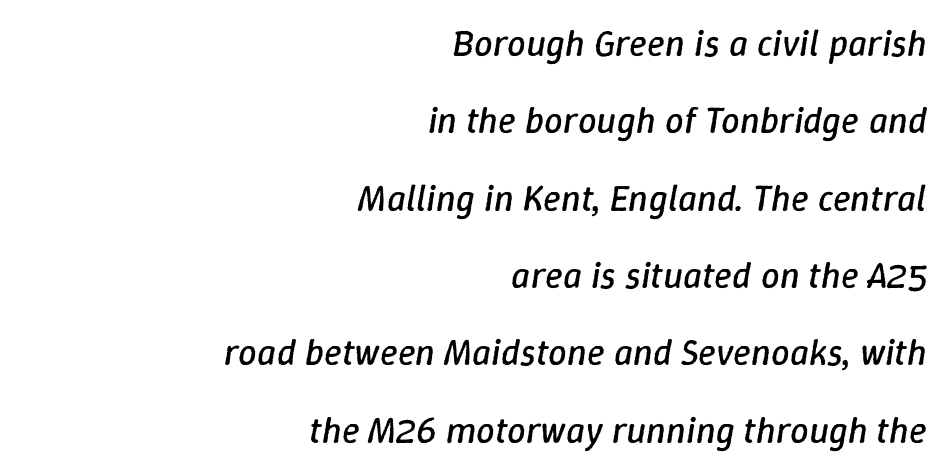
The image shows 37 px regular-weight type, italic (leaning right); set right-aligned, loose line spacing (2.09x), normal letter spacing, not underlined; low stroke contrast and a medium x-height.
